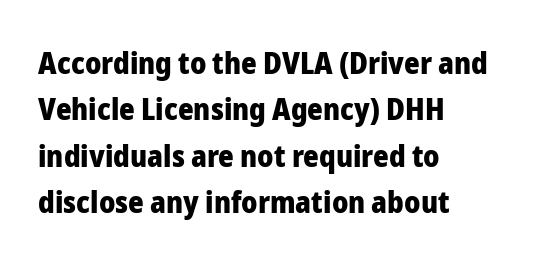
{"serif": "no", "italic": "no", "bold": "yes", "weight": "heavy", "width": "normal", "stroke_contrast": "low", "x_height": "medium", "monospaced": "no", "underline": "no", "align": "left", "line_spacing": "normal", "line_spacing_ratio": 1.55, "letter_spacing": "normal", "letter_spacing_em": 0.0, "glyph_px": 30}
